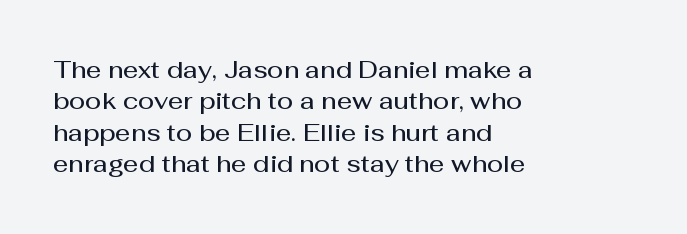
Q: Is the text bold? A: Semi-bold.
Q: Is the text italic (slanted)? A: No, it is upright.
Q: Is the text underlined? A: No.
Q: How is the paragraph aligned? A: Left-aligned.
Q: Is the spacing between letters normal or unusually wide? A: Normal.
Q: Is the spacing between lines tight, normal or loose? A: Normal.
